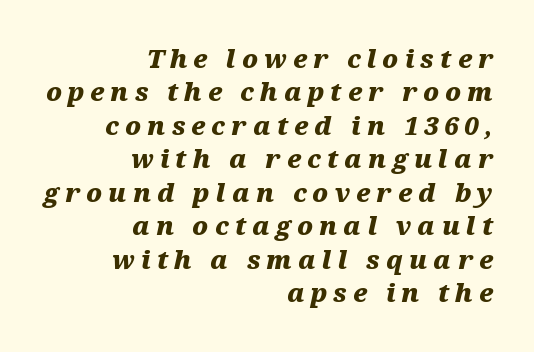
In terms of leading, this rendering sits right in the middle. These lines stack with their right ends in a neat column. In terms of letterspacing, this is a distinctly airy, spread setting. The face used here has a pronounced slope to its letters. Underlining? Definitely not there.
